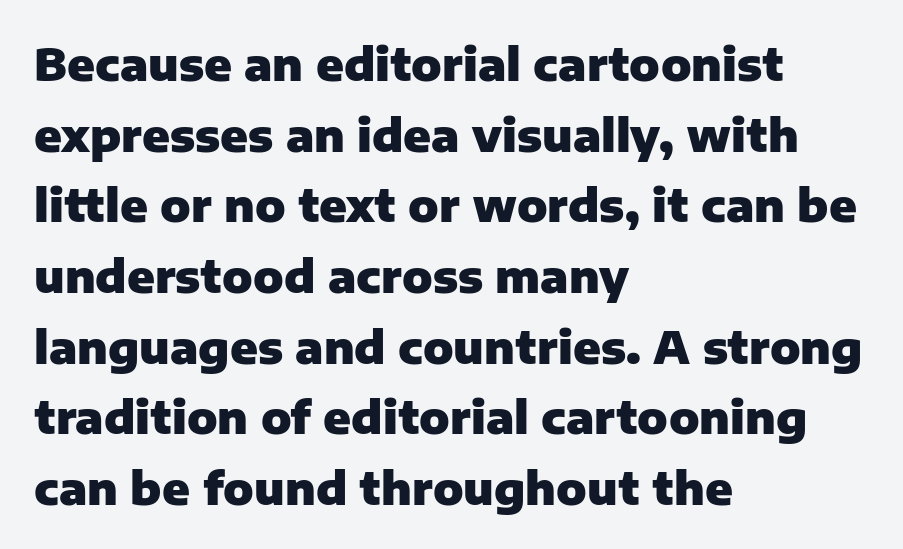
Q: Is the text bold? A: Yes.
Q: Is the text italic (slanted)? A: No, it is upright.
Q: Is the typeface a serif or a sans-serif typeface? A: Sans-serif.
Q: Is the text underlined? A: No.
Q: How is the paragraph aligned? A: Left-aligned.
Q: Is the spacing between letters normal or unusually wide? A: Normal.
Q: Is the spacing between lines tight, normal or loose? A: Normal.
Q: Width (condensed, normal, or wide)? A: Normal.
Q: Stroke contrast? A: Low.
Q: x-height? A: Medium.
Q: Monospaced? A: No.
